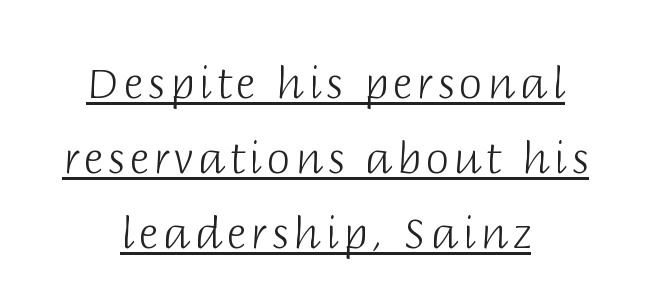
{"serif": "no", "italic": "no", "bold": "no", "weight": "light", "width": "normal", "stroke_contrast": "low", "x_height": "large", "monospaced": "no", "underline": "yes", "align": "center", "line_spacing_ratio": 1.74, "glyph_px": 43}
